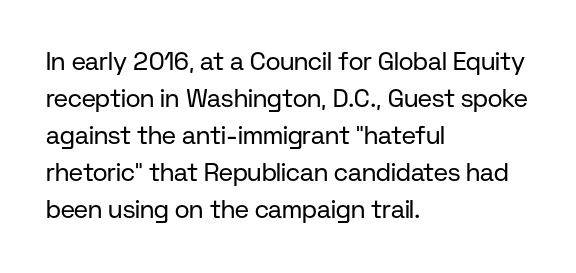
{"italic": "no", "bold": "no", "underline": "no", "align": "left", "line_spacing": "normal", "line_spacing_ratio": 1.48, "letter_spacing": "normal", "letter_spacing_em": 0.0, "glyph_px": 25}
